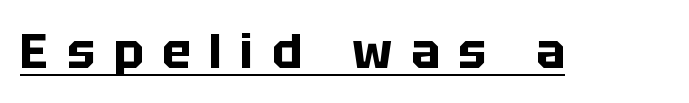
{"serif": "no", "italic": "no", "bold": "yes", "weight": "bold", "width": "normal", "stroke_contrast": "low", "x_height": "large", "monospaced": "no", "underline": "yes", "letter_spacing": "wide", "letter_spacing_em": 0.39, "glyph_px": 48}
